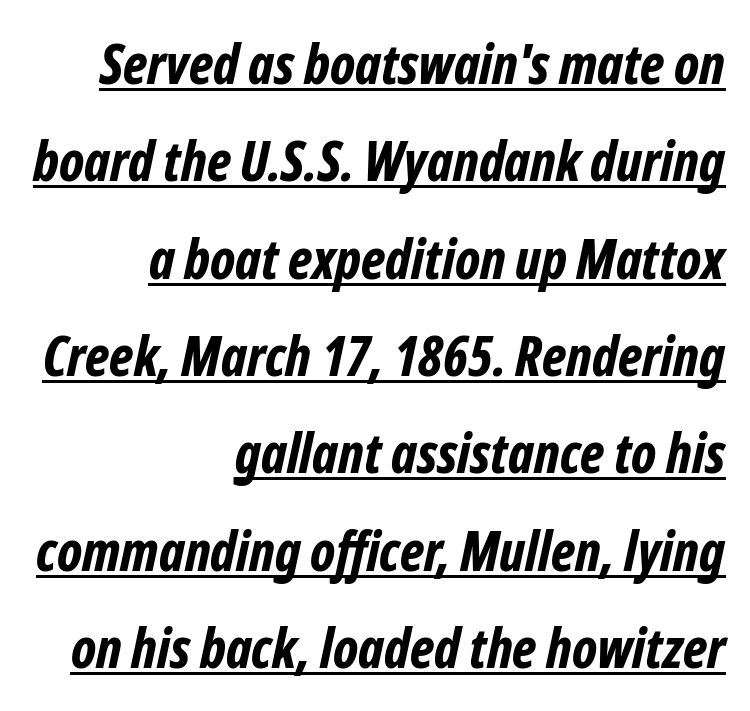
{"italic": "yes", "lean": "right", "slant_degrees": 12, "bold": "yes", "weight": "bold", "width": "condensed", "stroke_contrast": "low", "x_height": "medium", "monospaced": "no", "underline": "yes", "align": "right", "line_spacing_ratio": 1.77, "letter_spacing": "normal", "letter_spacing_em": 0.0, "glyph_px": 55}
